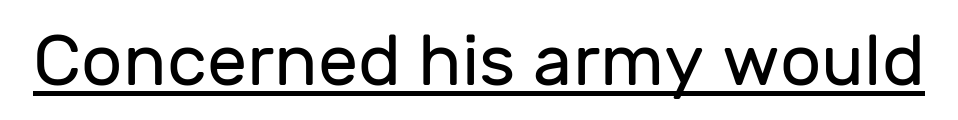
Q: Is the text bold? A: No.
Q: Is the text italic (slanted)? A: No, it is upright.
Q: Is the typeface a serif or a sans-serif typeface? A: Sans-serif.
Q: Is the text underlined? A: Yes.
Q: Is the spacing between letters normal or unusually wide? A: Normal.
Q: Width (condensed, normal, or wide)? A: Normal.
Q: Stroke contrast? A: Low.
Q: x-height? A: Medium.
Q: Monospaced? A: No.
